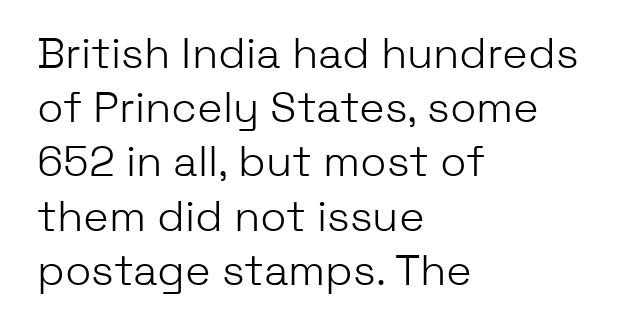
The image shows 43 px light sans-serif type, upright; set left-aligned, normal line spacing (1.26x), normal letter spacing, not underlined; low stroke contrast and a medium x-height.
